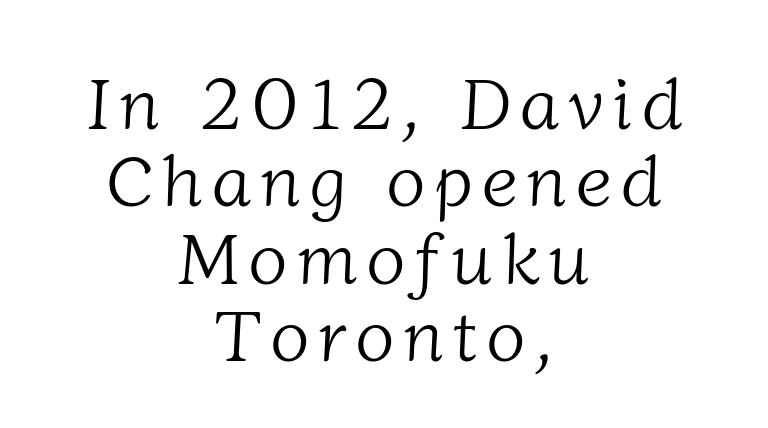
{"serif": "yes", "bold": "no", "weight": "light", "width": "normal", "stroke_contrast": "low", "x_height": "medium", "monospaced": "no", "underline": "no", "align": "center", "line_spacing": "tight", "line_spacing_ratio": 1.06, "glyph_px": 73}
